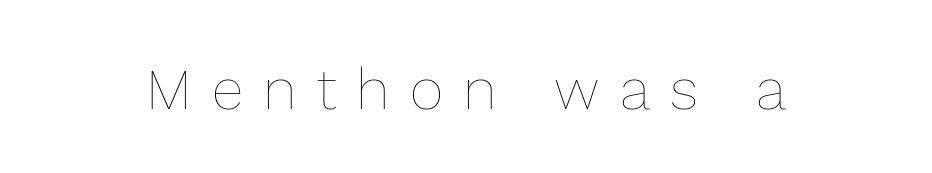
Q: Is the text bold? A: No.
Q: Is the text italic (slanted)? A: No, it is upright.
Q: Is the text underlined? A: No.
Q: Is the spacing between letters normal or unusually wide? A: Unusually wide.
Q: Width (condensed, normal, or wide)? A: Normal.
Q: x-height? A: Medium.
Q: Monospaced? A: No.
